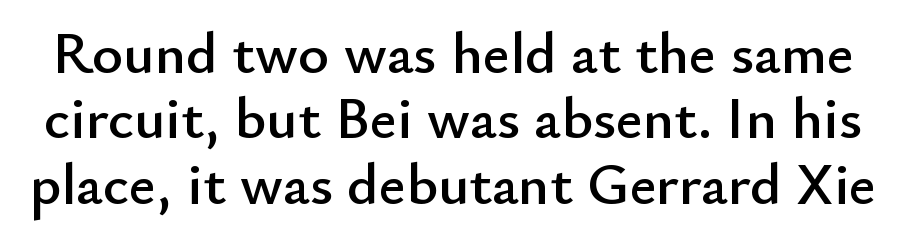
Q: Is the text italic (slanted)? A: No, it is upright.
Q: Is the typeface a serif or a sans-serif typeface? A: Sans-serif.
Q: Is the text underlined? A: No.
Q: Is the spacing between letters normal or unusually wide? A: Normal.
Q: Is the spacing between lines tight, normal or loose? A: Tight.
Q: Width (condensed, normal, or wide)? A: Normal.
Q: Stroke contrast? A: Low.
Q: x-height? A: Small.
Q: Monospaced? A: No.
